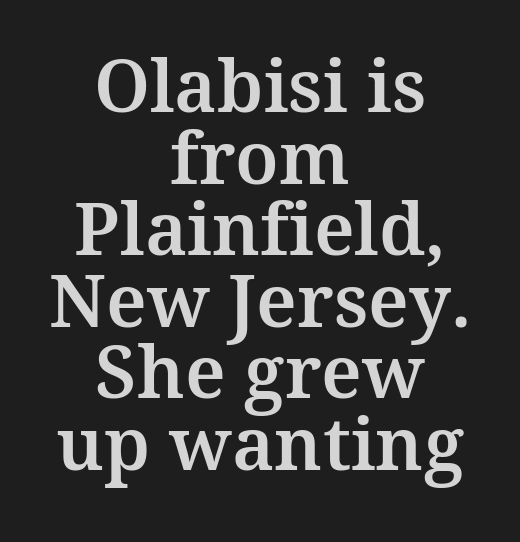
This rendering employs a face with finishing strokes, i.e., a serif. These lines keep a tight, regular rhythm from letter to letter. Interline gaps are noticeably narrow in this sample. Posture: upright roman. Lines of text with bare space underneath.
